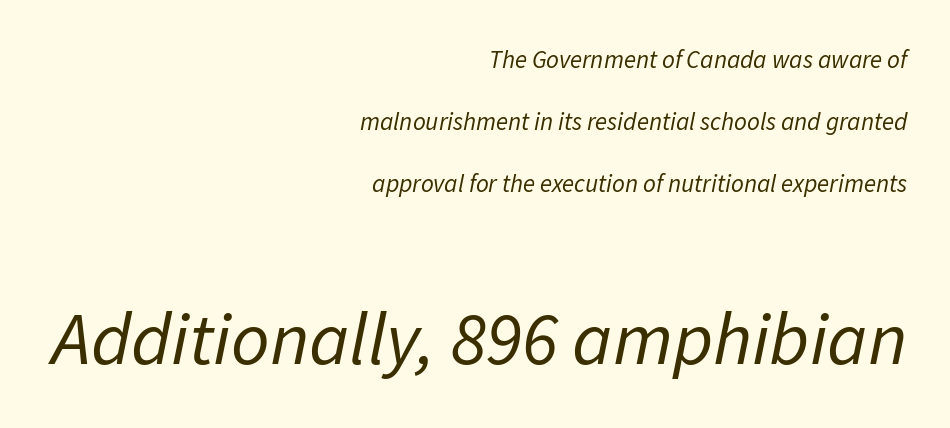
Q: Is the text bold? A: No.
Q: Is the text italic (slanted)? A: Yes, it leans right by about 11 degrees.
Q: Is the text underlined? A: No.
Q: How is the paragraph aligned? A: Right-aligned.
Q: Is the spacing between letters normal or unusually wide? A: Normal.
Q: Is the spacing between lines tight, normal or loose? A: Loose.
Q: Which block of text is set in a larger size, the first (top) or the second (bottom)? A: The second (bottom) one.
Q: Width (condensed, normal, or wide)? A: Normal.
Q: Stroke contrast? A: Low.
Q: x-height? A: Medium.
Q: Monospaced? A: No.
